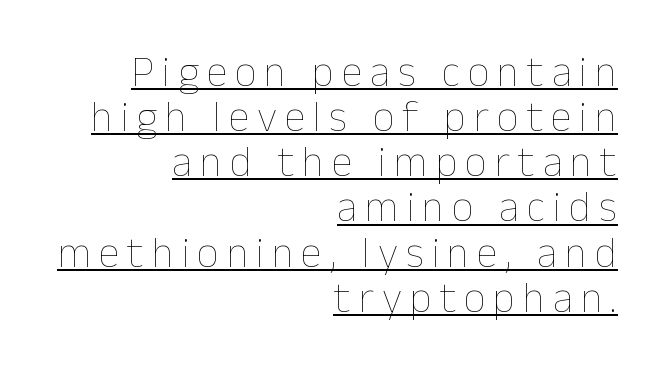
Q: Is the text bold? A: No.
Q: Is the text italic (slanted)? A: No, it is upright.
Q: Is the text underlined? A: Yes.
Q: How is the paragraph aligned? A: Right-aligned.
Q: Is the spacing between lines tight, normal or loose? A: Tight.
Q: Width (condensed, normal, or wide)? A: Normal.
Q: Stroke contrast? A: Low.
Q: x-height? A: Medium.
Q: Monospaced? A: No.
